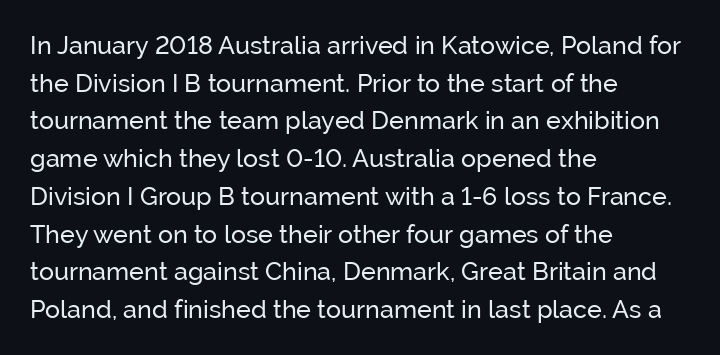
The face used here is rendered with its standard letterfit. Just letters on the line, the space beneath them empty. Caption: face not bold, strokes unweighted. Line spacing here is normal.
